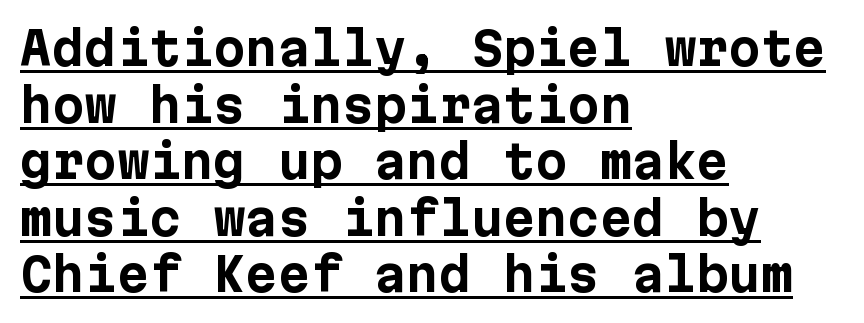
I'd describe the lettering as bold — thick and assertive. Type style note: lacks serifs. The horizontal fit of the characters is conventional and even. The lines are quadded left. Posture: vertical. Check the space under the baseline: a stroke is drawn there.
